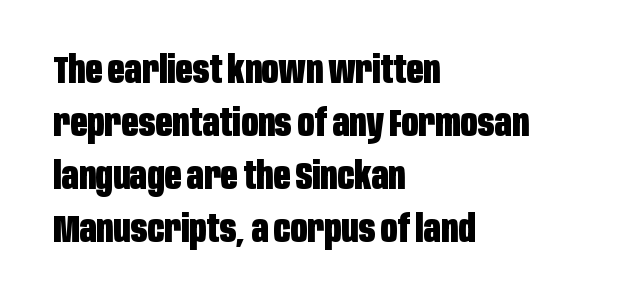
The image shows 37 px heavy, condensed sans-serif type, upright; set left-aligned, normal line spacing (1.43x), normal letter spacing, not underlined; low stroke contrast and a large x-height.
